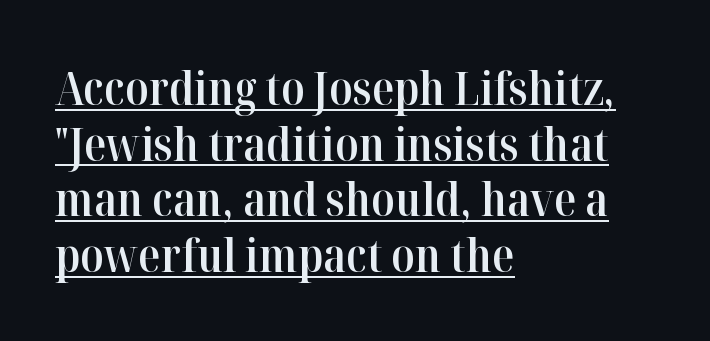
{"serif": "yes", "italic": "no", "bold": "semi", "weight": "semibold", "width": "normal", "stroke_contrast": "high", "x_height": "medium", "monospaced": "no", "underline": "yes", "align": "left", "line_spacing_ratio": 1.21, "letter_spacing": "normal", "letter_spacing_em": 0.0, "glyph_px": 46}
